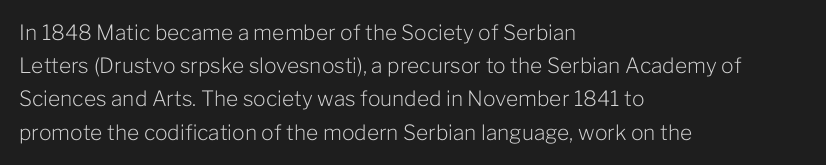
The face looks like a standard text weight, possibly lighter. Short and long lines alike share a common starting point at left. Vertically, the passage feels balanced, rows spaced as you'd expect. A bare baseline throughout the passage. Here the glyphs are tracked normally, forming tight word shapes.
